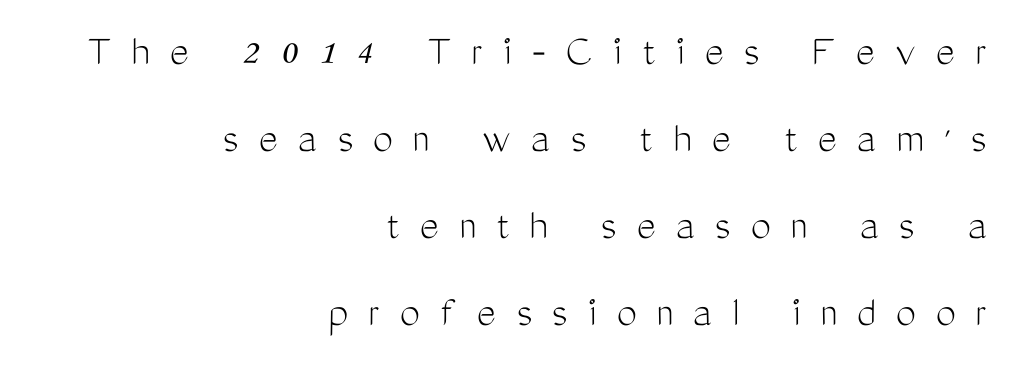
{"serif": "no", "italic": "no", "bold": "no", "weight": "light", "width": "condensed", "stroke_contrast": "medium", "x_height": "medium", "monospaced": "no", "underline": "no", "align": "right", "line_spacing": "loose", "line_spacing_ratio": 1.93, "letter_spacing": "wide", "letter_spacing_em": 0.45, "glyph_px": 45}
